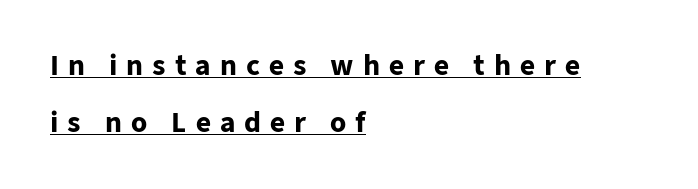
The rendering uses a large line-height, opening up the rows. The letterforms stand isolated, each surrounded by extra space. Characters remain perfectly vertical along every line. Somebody hit Ctrl+U on this one — the words are underlined.
